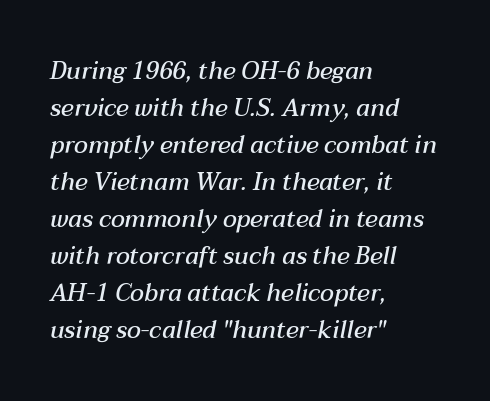
The image shows 24 px text type, italic (leaning right); set left-aligned, normal line spacing (1.54x), normal letter spacing, not underlined.
